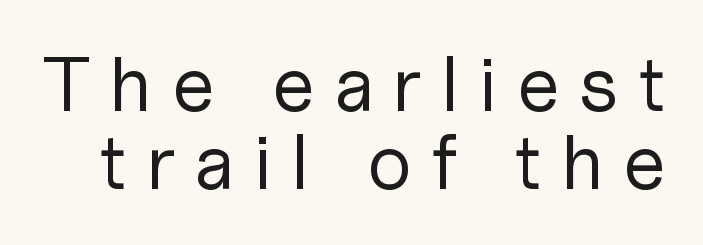
{"serif": "no", "italic": "no", "bold": "no", "weight": "regular", "width": "normal", "stroke_contrast": "low", "x_height": "medium", "monospaced": "no", "underline": "no", "line_spacing": "tight", "line_spacing_ratio": 1.0, "letter_spacing": "wide", "letter_spacing_em": 0.23, "glyph_px": 78}
